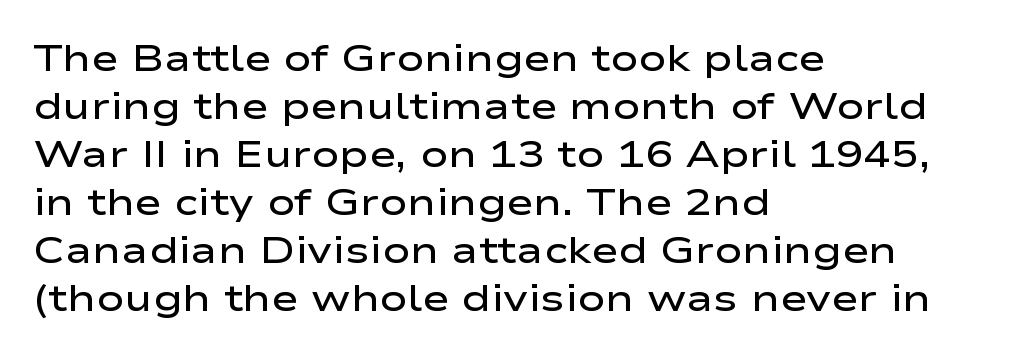
Q: Is the text bold? A: Semi-bold.
Q: Is the text italic (slanted)? A: No, it is upright.
Q: Is the typeface a serif or a sans-serif typeface? A: Sans-serif.
Q: Is the text underlined? A: No.
Q: How is the paragraph aligned? A: Left-aligned.
Q: Is the spacing between letters normal or unusually wide? A: Normal.
Q: Is the spacing between lines tight, normal or loose? A: Normal.
Q: Width (condensed, normal, or wide)? A: Wide.
Q: Stroke contrast? A: Low.
Q: x-height? A: Medium.
Q: Monospaced? A: No.
